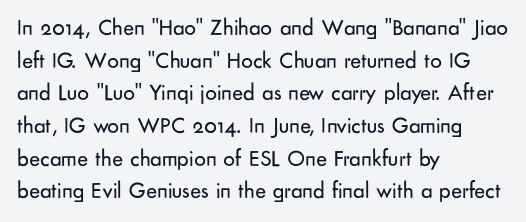
{"italic": "no", "bold": "no", "underline": "no", "align": "left", "line_spacing": "normal", "line_spacing_ratio": 1.42, "letter_spacing": "normal", "letter_spacing_em": 0.0, "glyph_px": 23}
